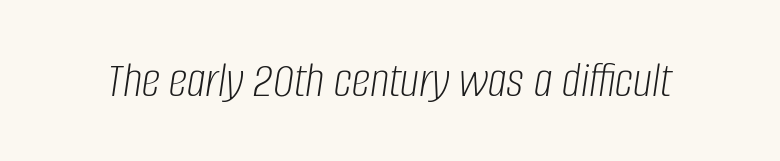
The image shows 52 px light, condensed type, italic (leaning right); set normal letter spacing, not underlined; low stroke contrast and a large x-height.
